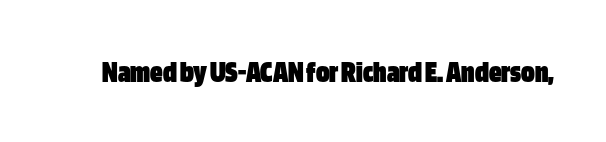
The image shows 31 px heavy, condensed sans-serif type, upright; set normal letter spacing, not underlined; low stroke contrast and a large x-height.
